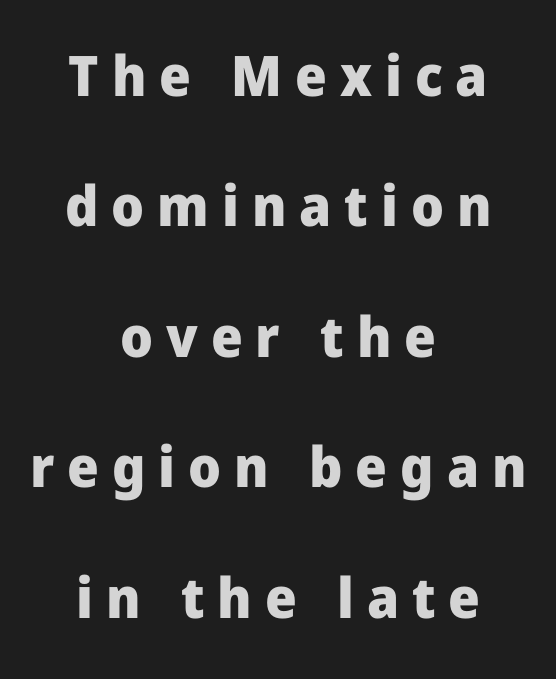
The image shows 56 px heavy sans-serif type, upright; set centered, loose line spacing (2.33x), unusually wide letter spacing (+0.23 em), not underlined; low stroke contrast and a medium x-height.
